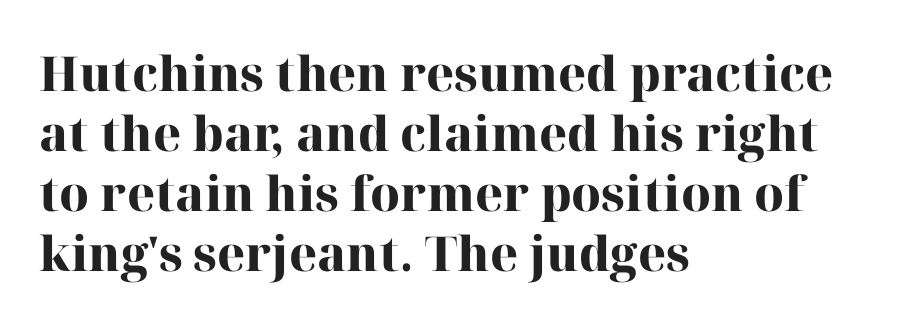
The image shows 48 px heavy serif type, upright; set left-aligned, normal line spacing (1.25x), normal letter spacing, not underlined; high stroke contrast and a medium x-height.
